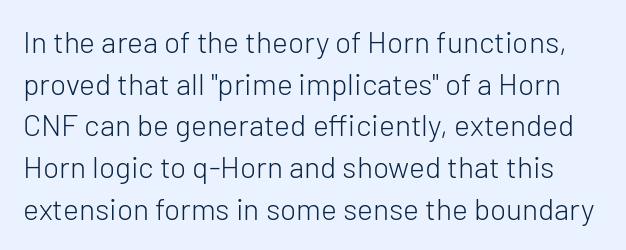
The image shows 30 px light sans-serif type, upright; set normal line spacing (1.39x), normal letter spacing, not underlined; low stroke contrast and a medium x-height.
